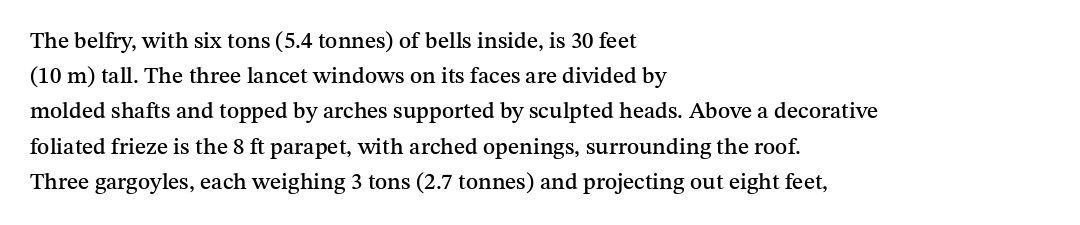
The designer left line spacing at the default. The face used here is rendered with its standard letterfit. The letters stand upright; this is a roman face. The rag falls on the right side of this text block. The words here are not underlined.
